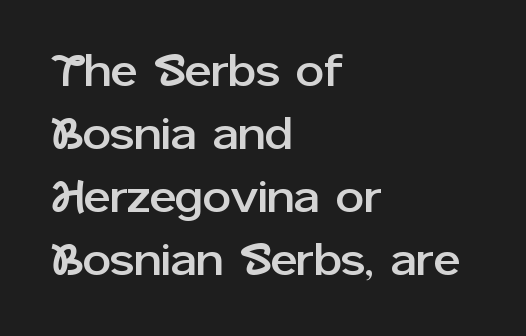
{"serif": "no", "italic": "no", "width": "normal", "stroke_contrast": "low", "x_height": "medium", "monospaced": "no", "underline": "no", "align": "left", "line_spacing": "normal", "line_spacing_ratio": 1.4, "letter_spacing": "normal", "letter_spacing_em": 0.0, "glyph_px": 45}
